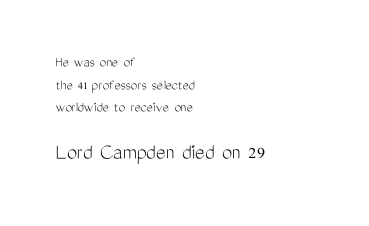
Clear beneath every line of the passage. Regarding leading, the lines here are spaced in the standard way. The axis of the letterforms is exactly vertical. Block two is the big one; block one sits smaller above it. The font is comparable to plain body text, perhaps lighter.
